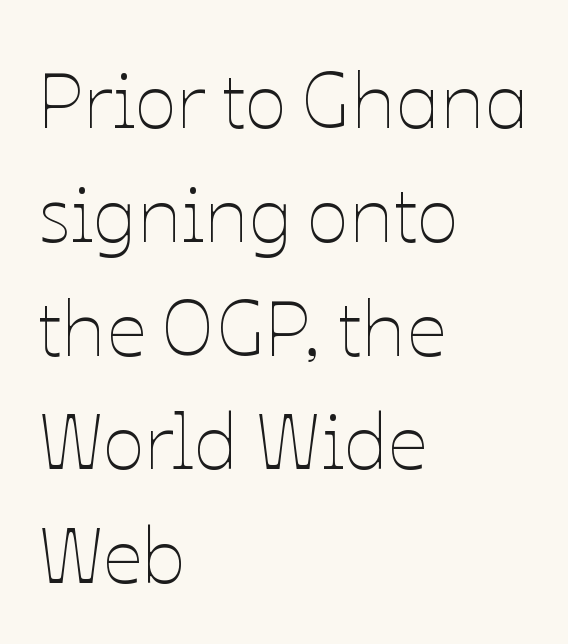
Vertical strokes here are truly vertical. The zone under the glyphs is completely vacant. Proportional: the letters do not fall into vertical columns. The designer left line spacing at the default. Left-aligned paragraph, ragged on the right.
